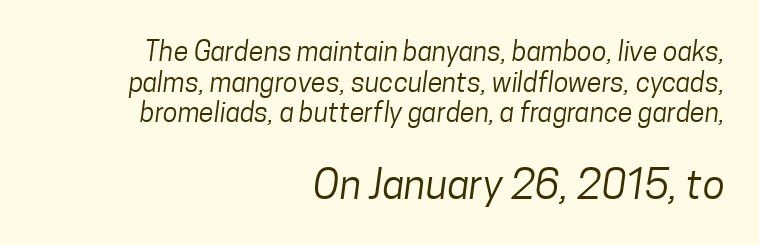
Q: Is the text bold? A: No.
Q: Is the typeface a serif or a sans-serif typeface? A: Sans-serif.
Q: Is the text underlined? A: No.
Q: How is the paragraph aligned? A: Right-aligned.
Q: Is the spacing between letters normal or unusually wide? A: Normal.
Q: Is the spacing between lines tight, normal or loose? A: Tight.
Q: Which block of text is set in a larger size, the first (top) or the second (bottom)? A: The second (bottom) one.
Q: Width (condensed, normal, or wide)? A: Condensed.
Q: Stroke contrast? A: Low.
Q: x-height? A: Medium.
Q: Monospaced? A: No.
